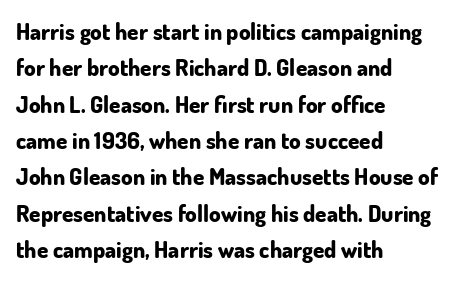
The text block is weighted toward the left margin, trailing off unevenly rightward. These lines carry a lot of weight — the face is fully bold. The letters stand upright; this is a roman face. Each row of text sits above clean, open space. This rendering leaves character spacing at its baseline value.
